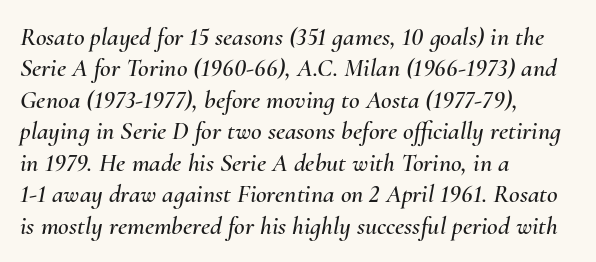
The rag falls on the right side of this text block. Each word holds together tightly as a unit, with standard inter-letter gaps. Notice how the stems are inclined rather than vertical — that's the hallmark of italics. Nobody drew a line under any word here.
